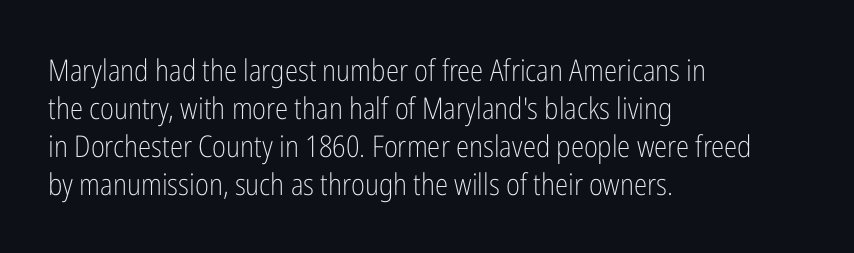
{"serif": "no", "italic": "no", "bold": "no", "weight": "light", "width": "condensed", "stroke_contrast": "low", "x_height": "medium", "monospaced": "no", "underline": "no", "align": "left", "line_spacing": "normal", "line_spacing_ratio": 1.27, "letter_spacing": "normal", "letter_spacing_em": 0.0, "glyph_px": 30}
